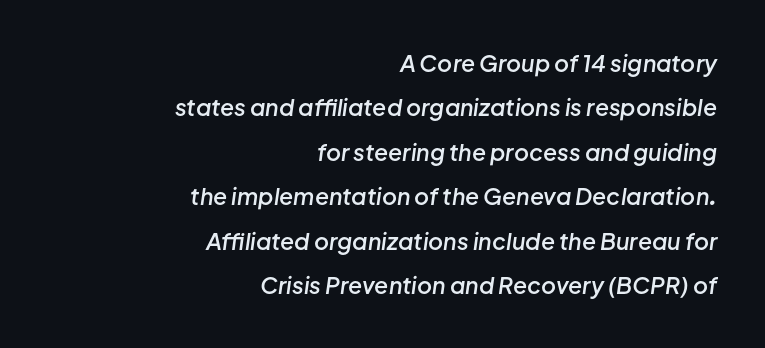
Strokes here are thickened, but only to semibold level. A clean baseline with only descenders dipping below it. The tracking reads as untouched default to a designer's eye. You can tell it's italic because the verticals aren't actually vertical. Alignment: flush right. Horizontal bands of white between lines are thick stripes.
